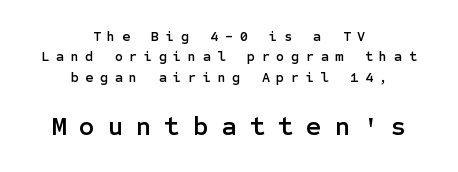
Q: Is the text italic (slanted)? A: No, it is upright.
Q: Is the text underlined? A: No.
Q: How is the paragraph aligned? A: Centered.
Q: Is the spacing between letters normal or unusually wide? A: Unusually wide.
Q: Is the spacing between lines tight, normal or loose? A: Normal.
Q: Which block of text is set in a larger size, the first (top) or the second (bottom)? A: The second (bottom) one.
